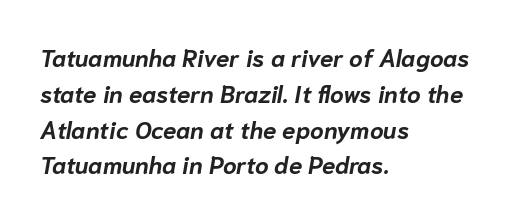
The image shows 24 px bold type, italic (leaning right); set left-aligned, normal line spacing (1.49x), normal letter spacing, not underlined.
